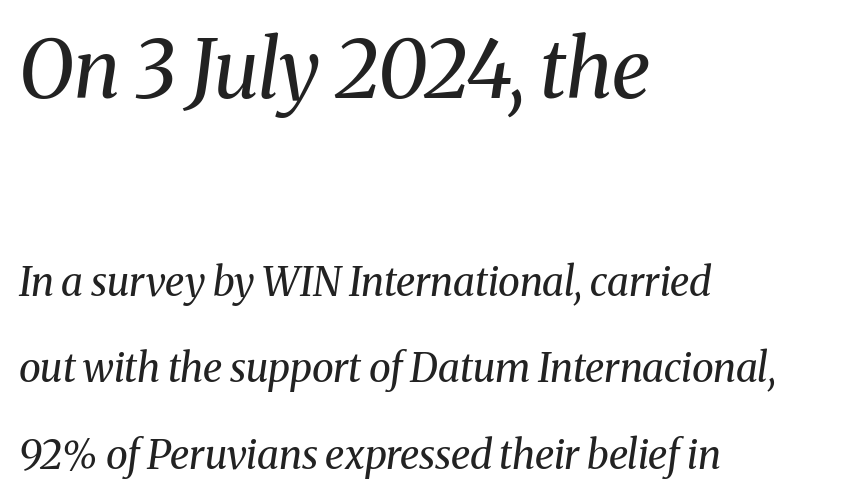
Q: Is the text bold? A: No.
Q: Is the text italic (slanted)? A: Yes, it leans right by about 8 degrees.
Q: Is the typeface a serif or a sans-serif typeface? A: Serif.
Q: Is the text underlined? A: No.
Q: How is the paragraph aligned? A: Left-aligned.
Q: Is the spacing between letters normal or unusually wide? A: Normal.
Q: Is the spacing between lines tight, normal or loose? A: Loose.
Q: Which block of text is set in a larger size, the first (top) or the second (bottom)? A: The first (top) one.
Q: Width (condensed, normal, or wide)? A: Normal.
Q: Stroke contrast? A: Medium.
Q: x-height? A: Medium.
Q: Monospaced? A: No.
